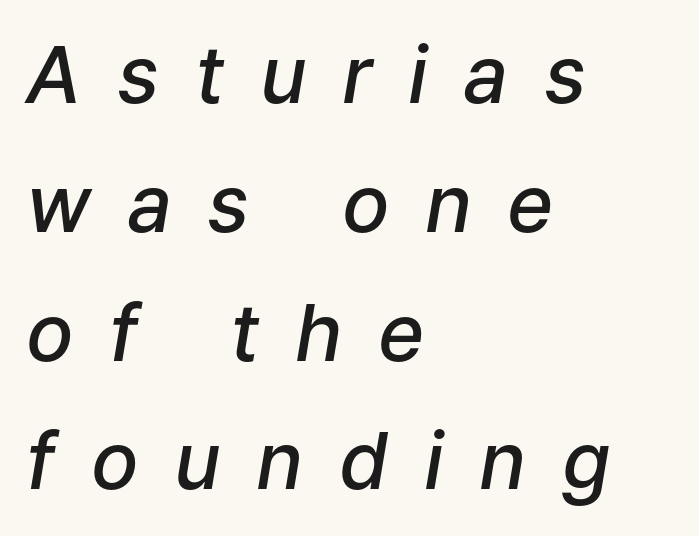
The image shows 79 px semibold type, italic (leaning right); set left-aligned, normal line spacing (1.63x), unusually wide letter spacing (+0.45 em), not underlined; low stroke contrast and a medium x-height.
